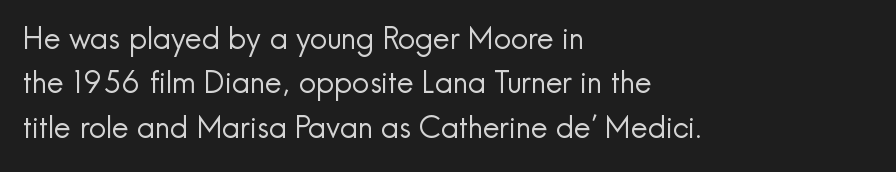
Q: Is the text bold? A: No.
Q: Is the text italic (slanted)? A: No, it is upright.
Q: Is the typeface a serif or a sans-serif typeface? A: Sans-serif.
Q: Is the text underlined? A: No.
Q: How is the paragraph aligned? A: Left-aligned.
Q: Is the spacing between letters normal or unusually wide? A: Normal.
Q: Is the spacing between lines tight, normal or loose? A: Normal.
Q: Width (condensed, normal, or wide)? A: Normal.
Q: x-height? A: Small.
Q: Monospaced? A: No.
